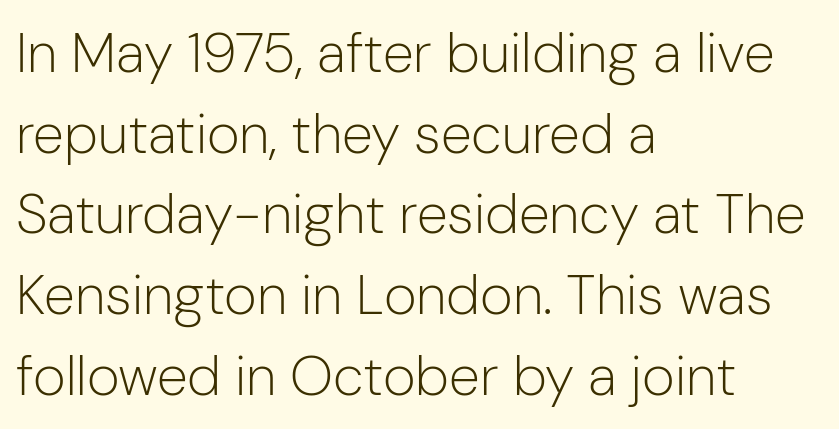
{"serif": "no", "italic": "no", "bold": "no", "weight": "light", "width": "normal", "stroke_contrast": "low", "x_height": "medium", "monospaced": "no", "underline": "no", "align": "left", "line_spacing": "normal", "line_spacing_ratio": 1.44, "letter_spacing": "normal", "letter_spacing_em": 0.0, "glyph_px": 56}
